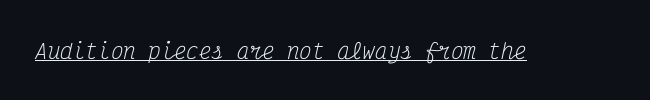
Q: Is the text bold? A: No.
Q: Is the text italic (slanted)? A: Yes, it leans right by about 12 degrees.
Q: Is the text underlined? A: Yes.
Q: Is the spacing between letters normal or unusually wide? A: Normal.
